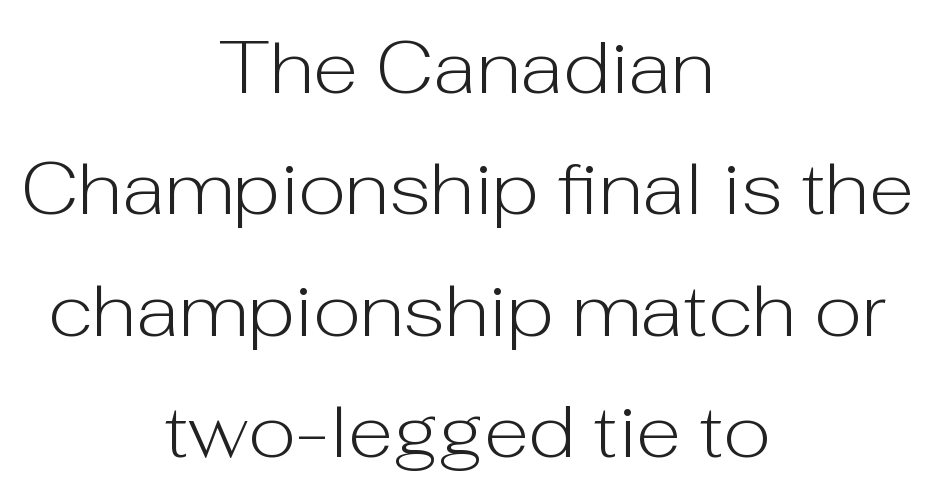
{"serif": "no", "italic": "no", "bold": "no", "weight": "light", "width": "normal", "stroke_contrast": "low", "x_height": "medium", "monospaced": "no", "underline": "no", "align": "center", "line_spacing": "normal", "line_spacing_ratio": 1.64, "letter_spacing": "normal", "letter_spacing_em": 0.0, "glyph_px": 74}
